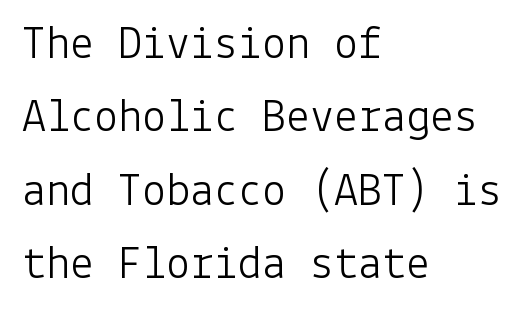
{"serif": "no", "italic": "no", "bold": "no", "weight": "light", "width": "normal", "stroke_contrast": "low", "x_height": "medium", "underline": "no", "align": "left", "line_spacing": "normal", "line_spacing_ratio": 1.53, "letter_spacing": "normal", "letter_spacing_em": 0.0, "glyph_px": 48}
